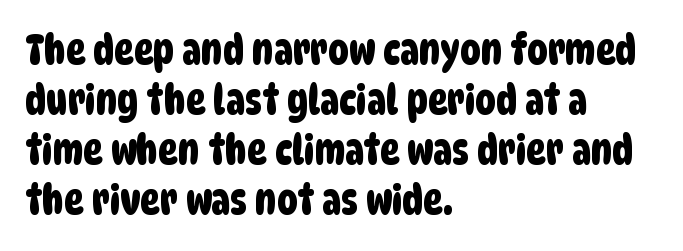
Q: Is the typeface a serif or a sans-serif typeface? A: Sans-serif.
Q: Is the text underlined? A: No.
Q: How is the paragraph aligned? A: Left-aligned.
Q: Is the spacing between letters normal or unusually wide? A: Normal.
Q: Width (condensed, normal, or wide)? A: Condensed.
Q: Stroke contrast? A: Low.
Q: x-height? A: Large.
Q: Monospaced? A: No.
